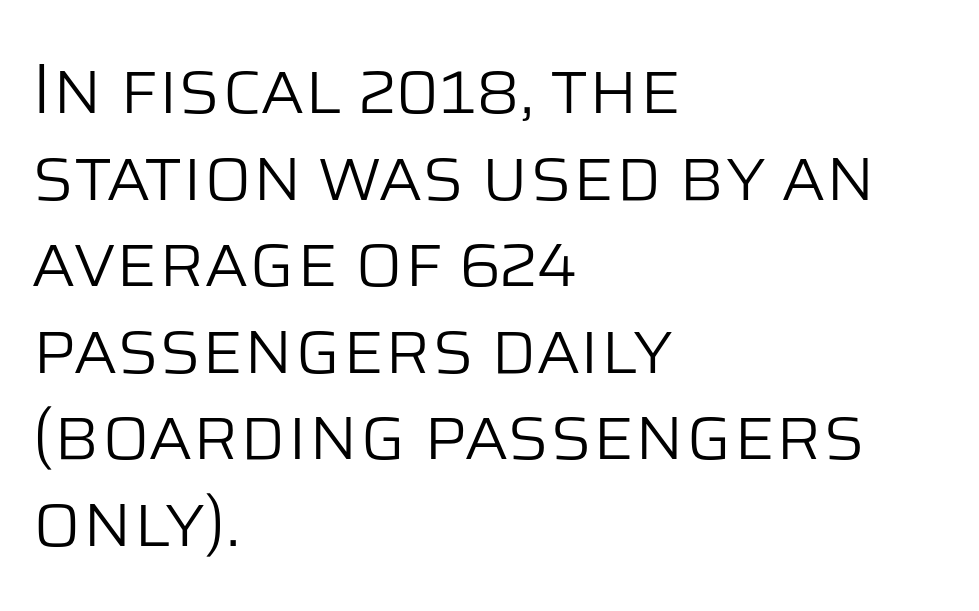
The image shows 71 px light sans-serif type, upright; set left-aligned, line spacing 1.22x, normal letter spacing, not underlined; low stroke contrast and a large x-height.
